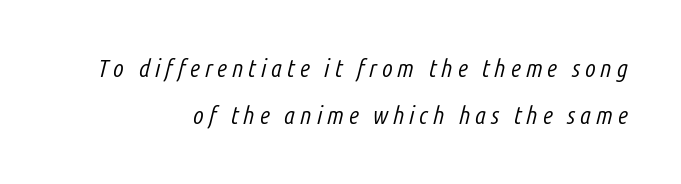
The image shows 25 px text type, italic (leaning right); set right-aligned, line spacing 1.87x, not underlined.
